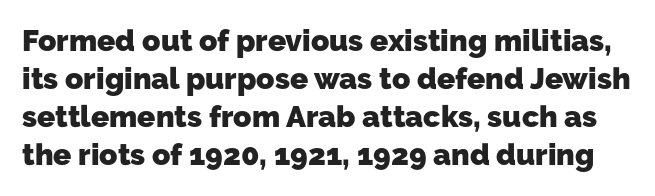
{"serif": "no", "bold": "yes", "weight": "heavy", "width": "normal", "stroke_contrast": "low", "x_height": "medium", "monospaced": "no", "underline": "no", "line_spacing": "normal", "line_spacing_ratio": 1.27, "letter_spacing": "normal", "letter_spacing_em": 0.0, "glyph_px": 30}
